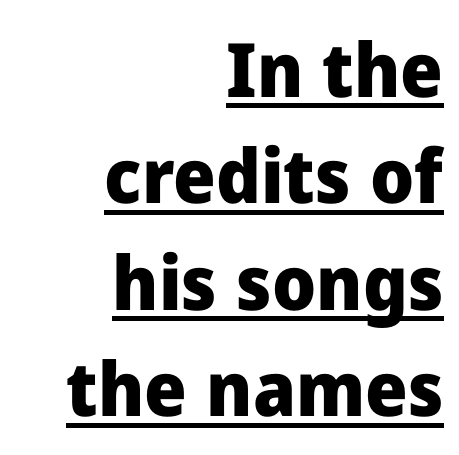
The image shows 75 px heavy sans-serif type, upright; set right-aligned, normal line spacing (1.42x), normal letter spacing, underlined; low stroke contrast and a medium x-height.
